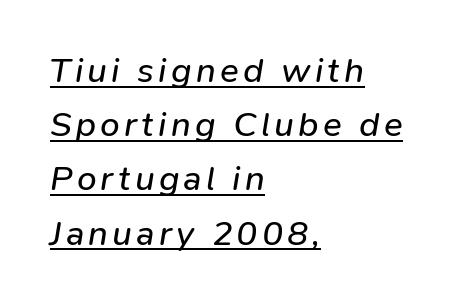
Q: Is the text bold? A: No.
Q: Is the text italic (slanted)? A: Yes, it leans right by about 9 degrees.
Q: Is the text underlined? A: Yes.
Q: How is the paragraph aligned? A: Left-aligned.
Q: Is the spacing between lines tight, normal or loose? A: Normal.
Q: Width (condensed, normal, or wide)? A: Normal.
Q: Stroke contrast? A: Low.
Q: x-height? A: Medium.
Q: Monospaced? A: No.
